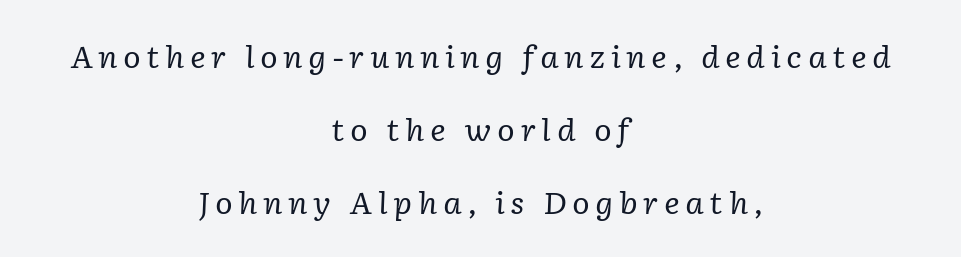
Q: Is the text bold? A: No.
Q: Is the text italic (slanted)? A: Yes, it leans right by about 2 degrees.
Q: Is the typeface a serif or a sans-serif typeface? A: Serif.
Q: Is the text underlined? A: No.
Q: How is the paragraph aligned? A: Centered.
Q: Is the spacing between lines tight, normal or loose? A: Loose.
Q: Width (condensed, normal, or wide)? A: Normal.
Q: Stroke contrast? A: Low.
Q: x-height? A: Medium.
Q: Monospaced? A: No.
